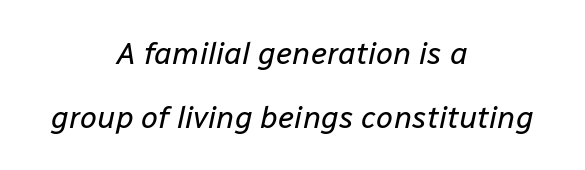
{"italic": "yes", "lean": "right", "slant_degrees": 12, "bold": "no", "weight": "regular", "width": "normal", "stroke_contrast": "low", "x_height": "medium", "monospaced": "no", "underline": "no", "align": "center", "line_spacing": "loose", "line_spacing_ratio": 2.05, "letter_spacing": "normal", "letter_spacing_em": 0.0, "glyph_px": 31}
